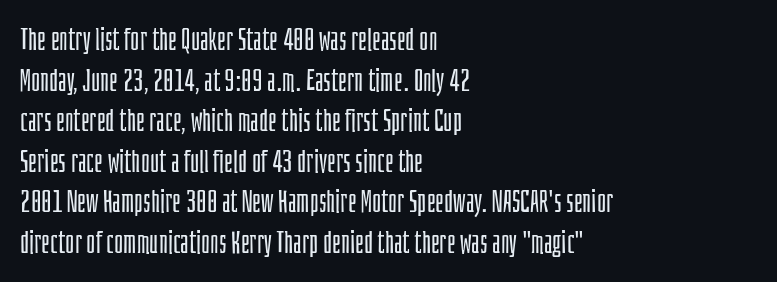
Q: Is the text bold? A: No.
Q: Is the text italic (slanted)? A: No, it is upright.
Q: Is the typeface a serif or a sans-serif typeface? A: Sans-serif.
Q: Is the text underlined? A: No.
Q: How is the paragraph aligned? A: Left-aligned.
Q: Is the spacing between letters normal or unusually wide? A: Normal.
Q: Is the spacing between lines tight, normal or loose? A: Normal.
Q: Width (condensed, normal, or wide)? A: Condensed.
Q: Stroke contrast? A: Low.
Q: x-height? A: Large.
Q: Monospaced? A: No.
